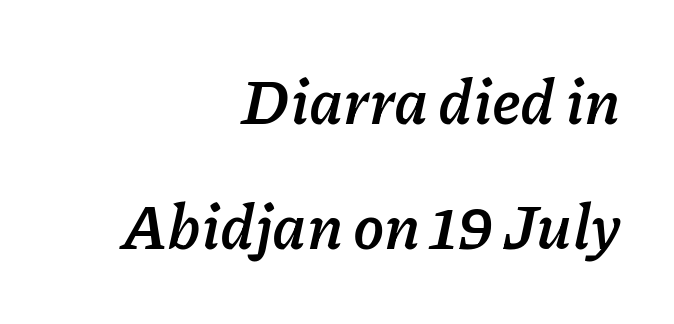
Q: Is the text bold? A: Yes.
Q: Is the text italic (slanted)? A: Yes, it leans right by about 11 degrees.
Q: Is the text underlined? A: No.
Q: How is the paragraph aligned? A: Right-aligned.
Q: Is the spacing between letters normal or unusually wide? A: Normal.
Q: Is the spacing between lines tight, normal or loose? A: Loose.
Q: Width (condensed, normal, or wide)? A: Normal.
Q: Stroke contrast? A: Low.
Q: x-height? A: Medium.
Q: Monospaced? A: No.
